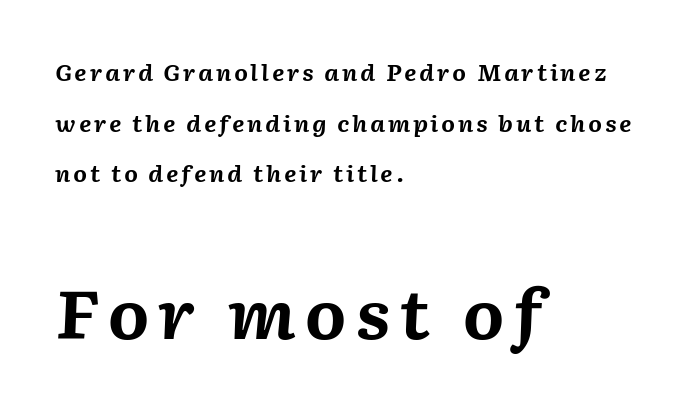
In CSS terms this would be text-align: left. These words are printed bold, with thick strokes throughout. Italic: yes, the glyphs are oblique. Looks like regular typesetting: each glyph gets only the width it needs.
